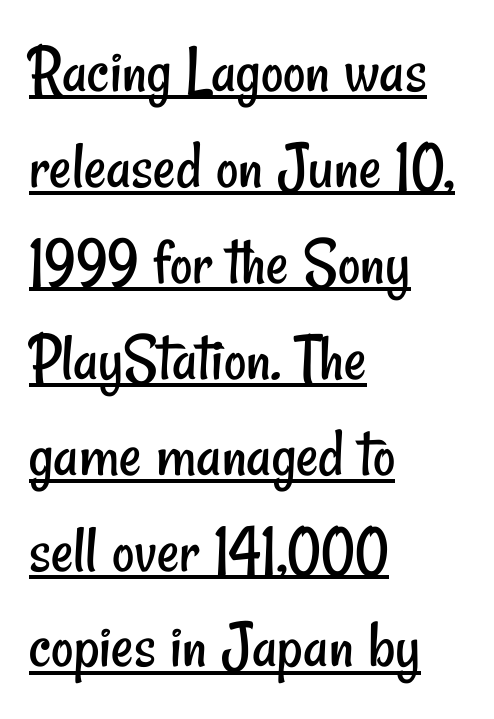
Q: Is the text bold? A: No.
Q: Is the typeface a serif or a sans-serif typeface? A: Sans-serif.
Q: Is the text underlined? A: Yes.
Q: How is the paragraph aligned? A: Left-aligned.
Q: Is the spacing between letters normal or unusually wide? A: Normal.
Q: Is the spacing between lines tight, normal or loose? A: Normal.
Q: Width (condensed, normal, or wide)? A: Condensed.
Q: Stroke contrast? A: Low.
Q: x-height? A: Small.
Q: Monospaced? A: No.
